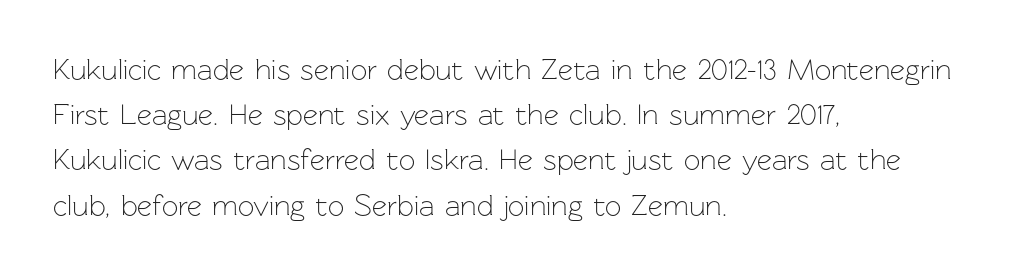
Q: Is the text bold? A: No.
Q: Is the text italic (slanted)? A: No, it is upright.
Q: Is the typeface a serif or a sans-serif typeface? A: Sans-serif.
Q: Is the text underlined? A: No.
Q: How is the paragraph aligned? A: Left-aligned.
Q: Is the spacing between letters normal or unusually wide? A: Normal.
Q: Is the spacing between lines tight, normal or loose? A: Normal.
Q: Width (condensed, normal, or wide)? A: Normal.
Q: Stroke contrast? A: Low.
Q: x-height? A: Medium.
Q: Monospaced? A: No.
